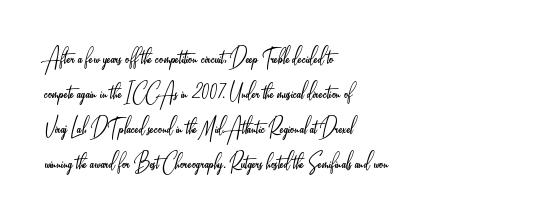
Q: Is the text bold? A: No.
Q: Is the text italic (slanted)? A: Yes.
Q: Is the text underlined? A: No.
Q: How is the paragraph aligned? A: Left-aligned.
Q: Is the spacing between letters normal or unusually wide? A: Normal.
Q: Is the spacing between lines tight, normal or loose? A: Normal.
